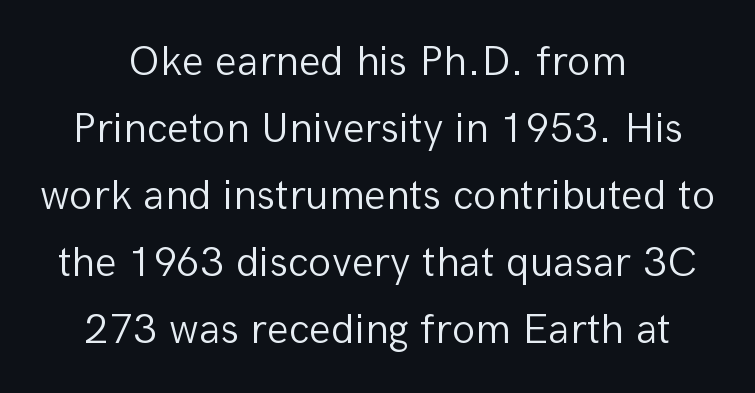
Q: Is the text bold? A: No.
Q: Is the text italic (slanted)? A: No, it is upright.
Q: Is the typeface a serif or a sans-serif typeface? A: Sans-serif.
Q: Is the text underlined? A: No.
Q: How is the paragraph aligned? A: Centered.
Q: Is the spacing between letters normal or unusually wide? A: Normal.
Q: Is the spacing between lines tight, normal or loose? A: Normal.
Q: Width (condensed, normal, or wide)? A: Normal.
Q: Stroke contrast? A: Low.
Q: x-height? A: Medium.
Q: Monospaced? A: No.
